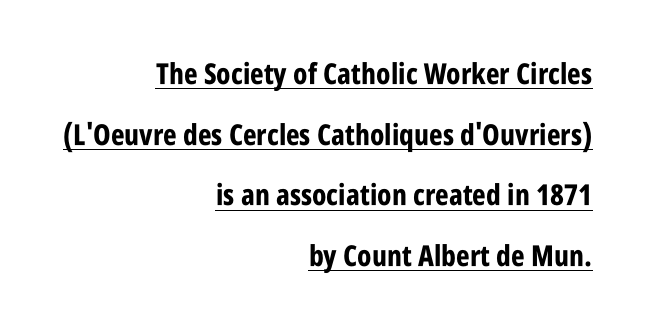
{"serif": "no", "italic": "no", "bold": "yes", "weight": "bold", "width": "condensed", "stroke_contrast": "low", "x_height": "large", "monospaced": "no", "underline": "yes", "align": "right", "line_spacing": "loose", "line_spacing_ratio": 2.09, "letter_spacing": "normal", "letter_spacing_em": 0.0, "glyph_px": 29}
